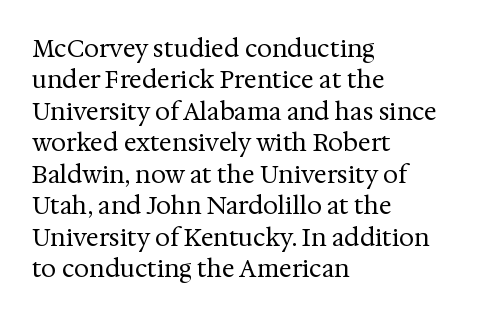
{"italic": "no", "bold": "no", "underline": "no", "align": "left", "line_spacing": "normal", "line_spacing_ratio": 1.31, "letter_spacing": "normal", "letter_spacing_em": 0.0, "glyph_px": 24}
